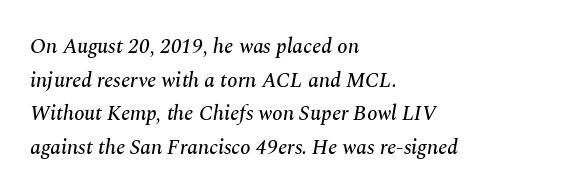
The image shows 21 px text type, italic (leaning right); set left-aligned, normal line spacing (1.6x), normal letter spacing, not underlined.
